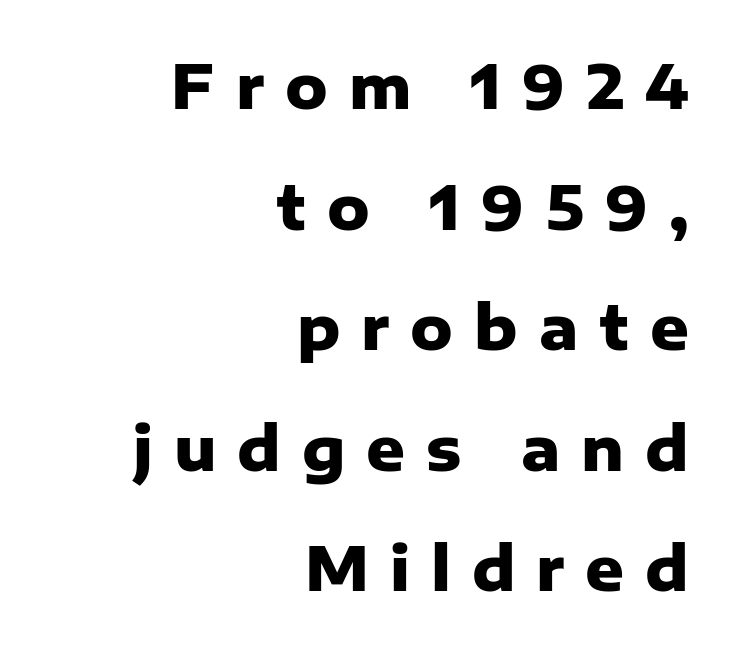
This is heavy type, rendered in bold. Serif or sans? Sans — the stroke terminals are bare. Characters remain perfectly vertical along every line. You could not count columns in this text — the font is proportionally spaced. A great deal of white space separates one row of letters from the next.
